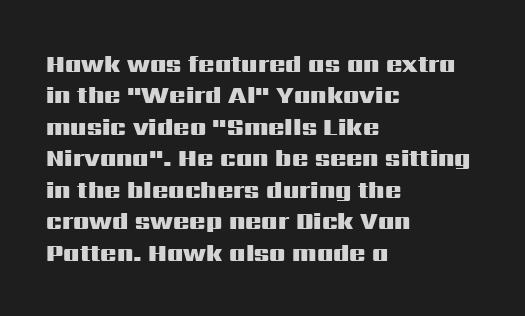
The image shows 24 px bold type, upright; set left-aligned, normal line spacing (1.31x), normal letter spacing, not underlined.
